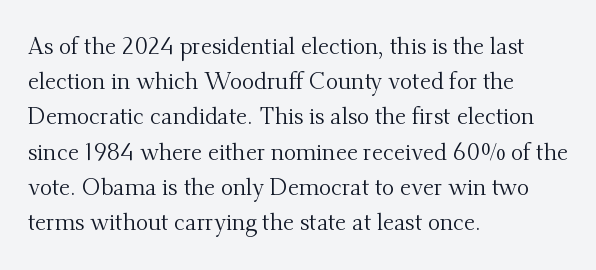
The image shows 23 px text type, upright; set left-aligned, normal line spacing (1.53x), normal letter spacing, not underlined.
